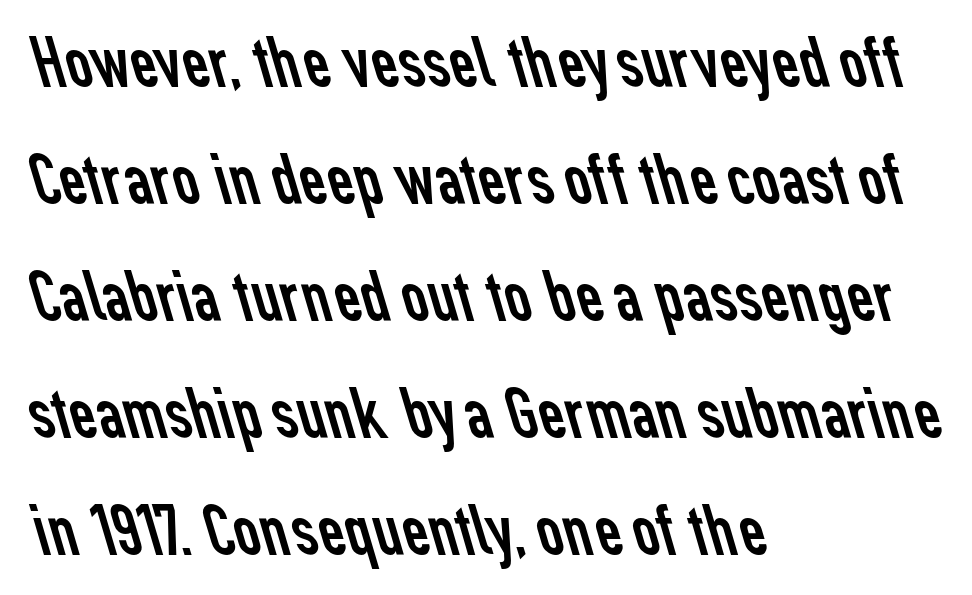
The image shows 74 px regular-weight sans-serif type; set left-aligned, normal line spacing (1.58x), normal letter spacing, not underlined; low stroke contrast and a medium x-height.
